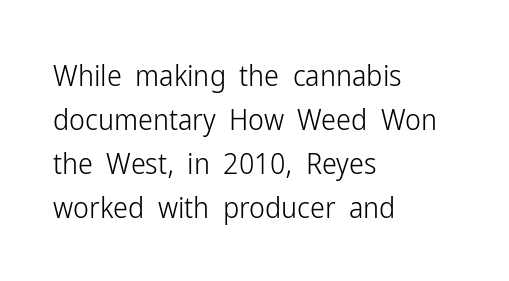
Q: Is the text bold? A: No.
Q: Is the text italic (slanted)? A: No, it is upright.
Q: Is the typeface a serif or a sans-serif typeface? A: Sans-serif.
Q: Is the text underlined? A: No.
Q: How is the paragraph aligned? A: Left-aligned.
Q: Is the spacing between letters normal or unusually wide? A: Normal.
Q: Is the spacing between lines tight, normal or loose? A: Normal.
Q: Width (condensed, normal, or wide)? A: Condensed.
Q: Stroke contrast? A: Low.
Q: x-height? A: Medium.
Q: Monospaced? A: No.
